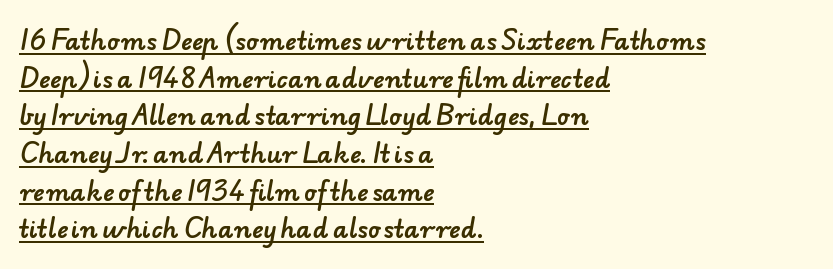
{"underline": "yes", "align": "left", "line_spacing": "normal", "line_spacing_ratio": 1.57, "letter_spacing": "normal", "letter_spacing_em": 0.0, "glyph_px": 24}
